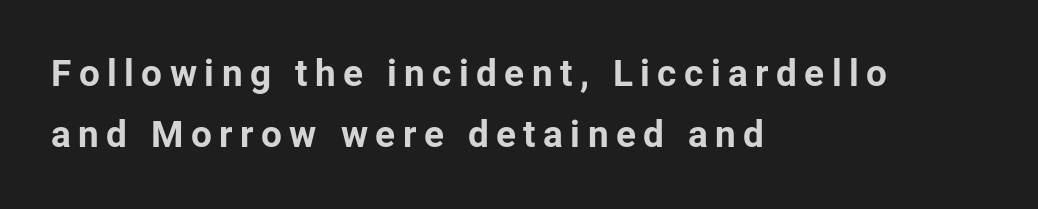
{"serif": "no", "italic": "no", "bold": "yes", "weight": "bold", "width": "normal", "stroke_contrast": "low", "x_height": "medium", "monospaced": "no", "underline": "no", "align": "left", "line_spacing": "normal", "line_spacing_ratio": 1.65, "letter_spacing": "wide", "letter_spacing_em": 0.2, "glyph_px": 37}
